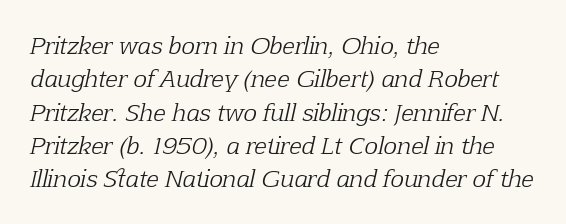
Q: Is the text bold? A: No.
Q: Is the text italic (slanted)? A: Yes, it leans right by about 12 degrees.
Q: Is the text underlined? A: No.
Q: How is the paragraph aligned? A: Left-aligned.
Q: Is the spacing between letters normal or unusually wide? A: Normal.
Q: Is the spacing between lines tight, normal or loose? A: Normal.
